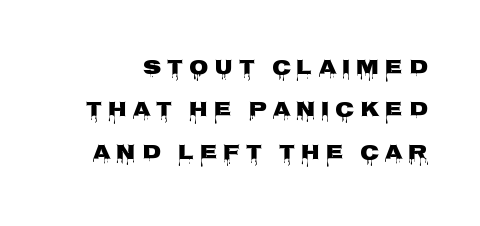
The image shows 20 px bold type, upright; set loose line spacing (2.12x), unusually wide letter spacing (+0.29 em), not underlined.
